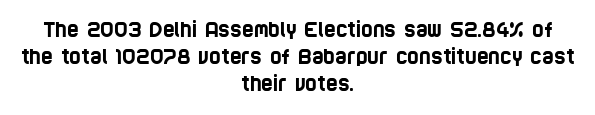
The image shows 20 px text type; set centered, normal line spacing (1.36x), normal letter spacing, not underlined.
